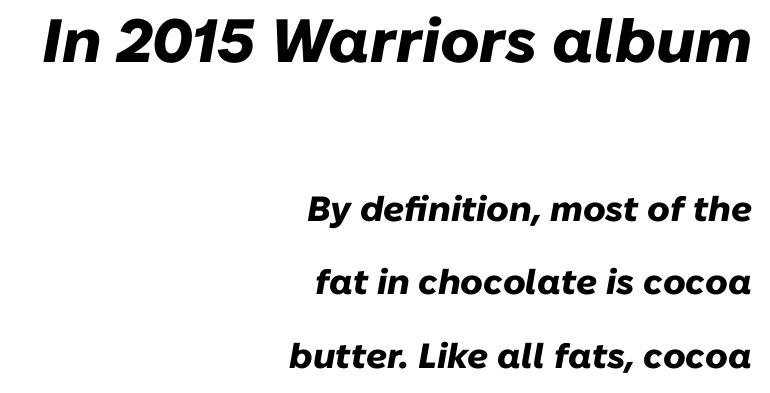
Q: Is the text bold? A: Yes.
Q: Is the text italic (slanted)? A: Yes, it leans right by about 10 degrees.
Q: Is the text underlined? A: No.
Q: How is the paragraph aligned? A: Right-aligned.
Q: Is the spacing between letters normal or unusually wide? A: Normal.
Q: Is the spacing between lines tight, normal or loose? A: Loose.
Q: Which block of text is set in a larger size, the first (top) or the second (bottom)? A: The first (top) one.
Q: Width (condensed, normal, or wide)? A: Normal.
Q: Stroke contrast? A: Low.
Q: x-height? A: Medium.
Q: Monospaced? A: No.
